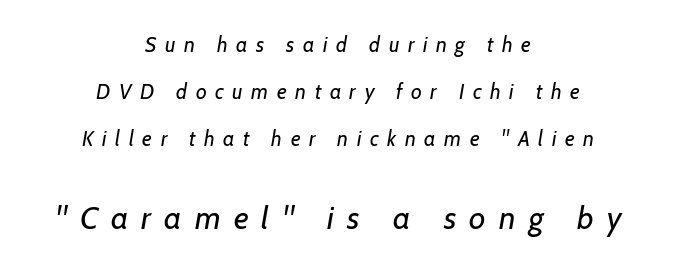
Students, note that the glyphs here are deliberately spaced far apart. The designer went with a sans here, leaving each stem footless. Unmarked baselines from the first word to the last. You could not count columns in this text — the font is proportionally spaced. The lower block of text is set noticeably larger than the block above it.
